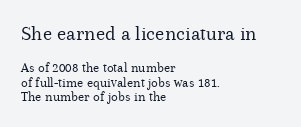
{"italic": "no", "bold": "no", "underline": "no", "align": "left", "line_spacing": "tight", "line_spacing_ratio": 1.03, "letter_spacing": "normal", "letter_spacing_em": 0.0, "larger_block": "first", "size_ratio": 1.5, "glyph_px": 21}
